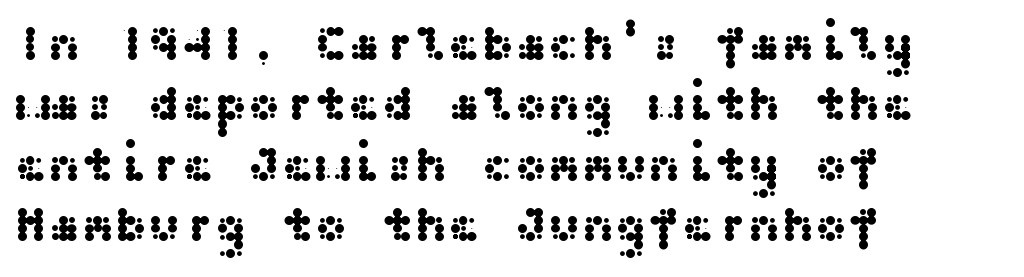
Q: Is the text italic (slanted)? A: No, it is upright.
Q: Is the typeface a serif or a sans-serif typeface? A: Sans-serif.
Q: Is the text underlined? A: No.
Q: How is the paragraph aligned? A: Left-aligned.
Q: Is the spacing between letters normal or unusually wide? A: Normal.
Q: Width (condensed, normal, or wide)? A: Wide.
Q: Stroke contrast? A: Medium.
Q: x-height? A: Medium.
